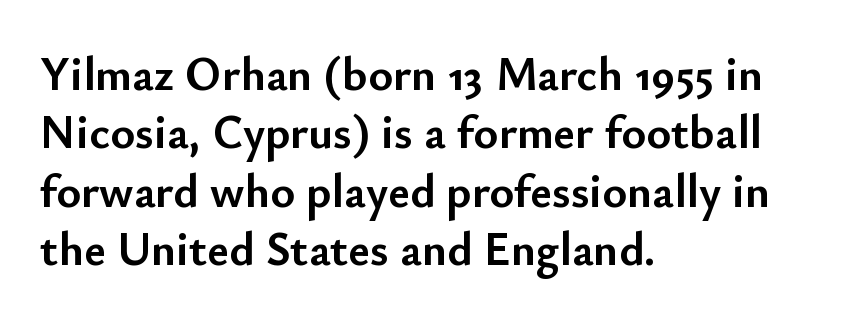
In terms of weight, the rendering is a true, heavy bold. Note: no serifs on the glyphs. The rag falls on the right side of this text block. Bare-footed words on every line.
